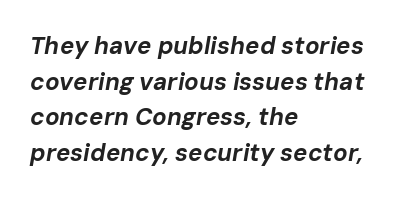
{"italic": "yes", "lean": "right", "slant_degrees": 10, "bold": "yes", "underline": "no", "align": "left", "line_spacing": "normal", "line_spacing_ratio": 1.48, "letter_spacing": "normal", "letter_spacing_em": 0.0, "glyph_px": 24}
